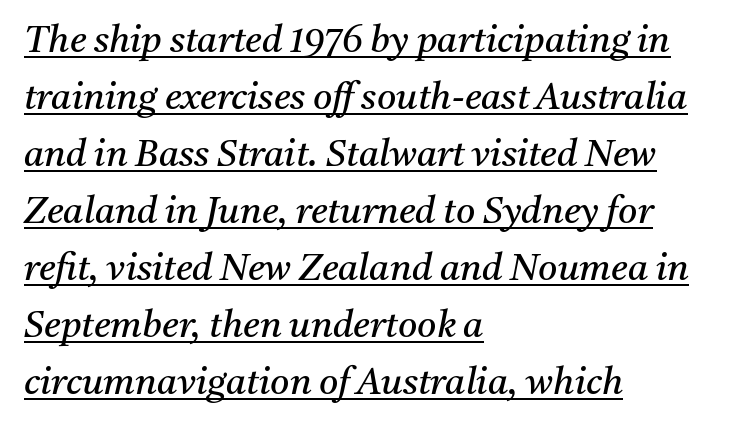
Q: Is the text bold? A: No.
Q: Is the text italic (slanted)? A: Yes, it leans right by about 11 degrees.
Q: Is the typeface a serif or a sans-serif typeface? A: Serif.
Q: Is the text underlined? A: Yes.
Q: How is the paragraph aligned? A: Left-aligned.
Q: Is the spacing between letters normal or unusually wide? A: Normal.
Q: Is the spacing between lines tight, normal or loose? A: Normal.
Q: Width (condensed, normal, or wide)? A: Normal.
Q: Stroke contrast? A: Medium.
Q: x-height? A: Medium.
Q: Monospaced? A: No.
